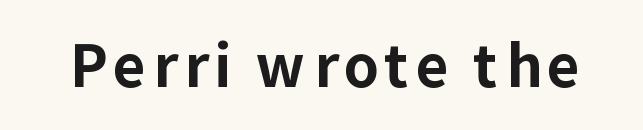
Q: Is the text bold? A: Yes.
Q: Is the text italic (slanted)? A: No, it is upright.
Q: Is the typeface a serif or a sans-serif typeface? A: Sans-serif.
Q: Is the text underlined? A: No.
Q: Width (condensed, normal, or wide)? A: Normal.
Q: Stroke contrast? A: Low.
Q: x-height? A: Medium.
Q: Monospaced? A: No.
